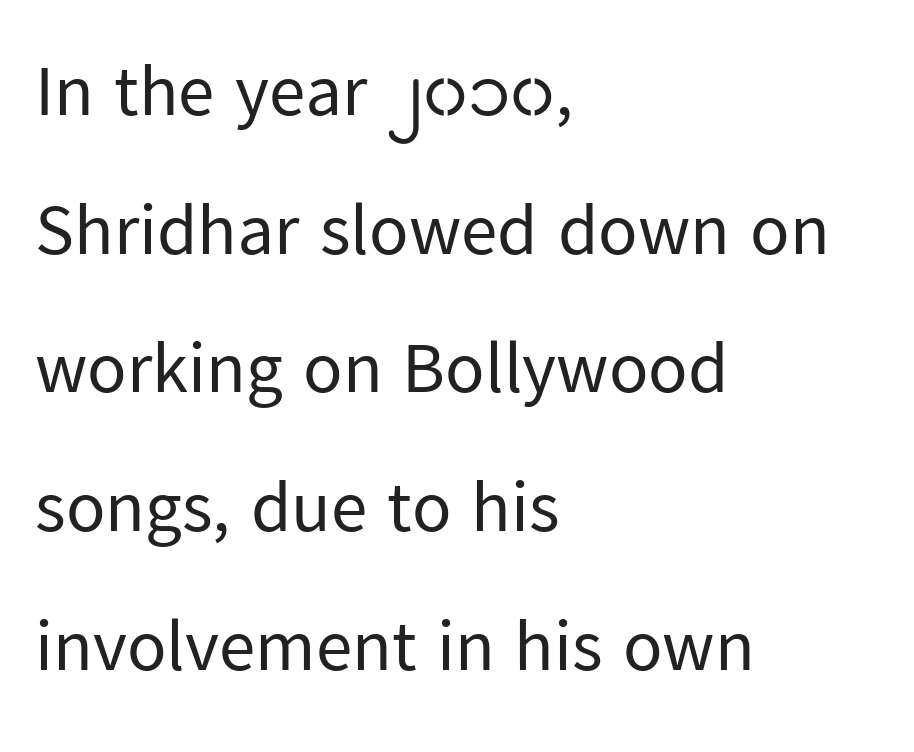
The passage shown is typed in a proportional face where columns would drift. Words float on clear page, feet unadorned. Characters follow at the spacing the type designer built in. Examine the stroke ends and you'll find no serifs. Which margin do the lines hug? The left one — the right edge is uneven. The letters stand straight up with perfectly vertical stems.
